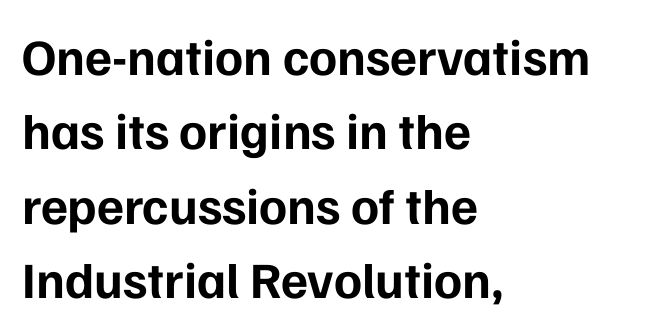
Q: Is the text bold? A: Yes.
Q: Is the text italic (slanted)? A: No, it is upright.
Q: Is the typeface a serif or a sans-serif typeface? A: Sans-serif.
Q: Is the text underlined? A: No.
Q: How is the paragraph aligned? A: Left-aligned.
Q: Is the spacing between letters normal or unusually wide? A: Normal.
Q: Is the spacing between lines tight, normal or loose? A: Normal.
Q: Width (condensed, normal, or wide)? A: Normal.
Q: Stroke contrast? A: Low.
Q: x-height? A: Medium.
Q: Monospaced? A: No.
